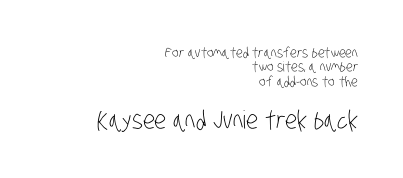
The image shows 25 px text type; set right-aligned, tight line spacing (1.02x), normal letter spacing, not underlined; the second (bottom) block is 1.79x larger.
